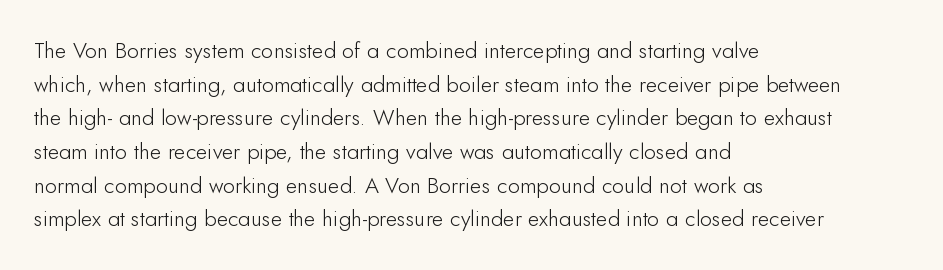
The image shows 22 px text type, upright; set left-aligned, normal line spacing (1.53x), normal letter spacing, not underlined.
